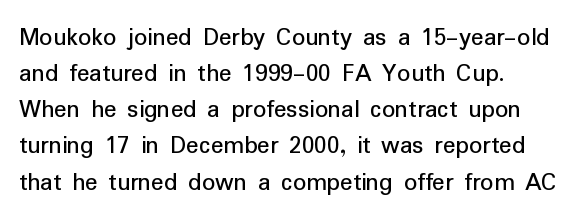
A typesetter would mark this as roman, not italic. Every row of glyphs begins at an identical x-position on the left. Descenders are the only things crossing below the line. Horizontal bands of white between lines are of average thickness.
